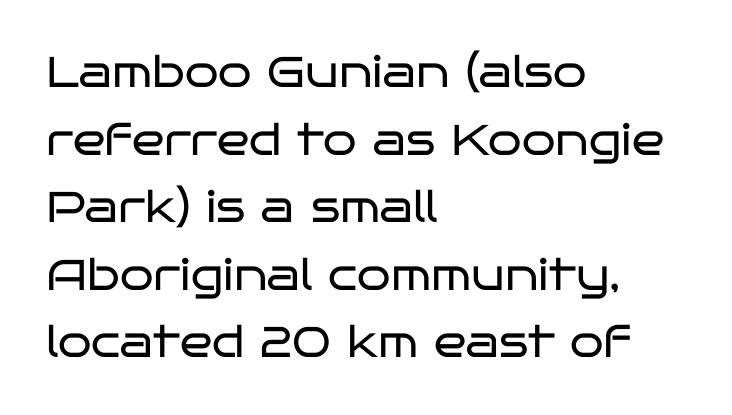
{"serif": "no", "italic": "no", "bold": "no", "weight": "regular", "width": "wide", "stroke_contrast": "low", "x_height": "large", "monospaced": "no", "underline": "no", "align": "left", "line_spacing": "normal", "line_spacing_ratio": 1.57, "letter_spacing": "normal", "letter_spacing_em": 0.0, "glyph_px": 43}
